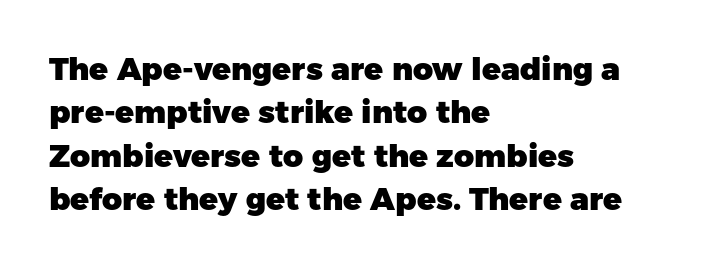
Q: Is the text bold? A: Yes.
Q: Is the text italic (slanted)? A: No, it is upright.
Q: Is the typeface a serif or a sans-serif typeface? A: Sans-serif.
Q: Is the text underlined? A: No.
Q: How is the paragraph aligned? A: Left-aligned.
Q: Is the spacing between letters normal or unusually wide? A: Normal.
Q: Is the spacing between lines tight, normal or loose? A: Normal.
Q: Width (condensed, normal, or wide)? A: Normal.
Q: Stroke contrast? A: Low.
Q: x-height? A: Medium.
Q: Monospaced? A: No.
